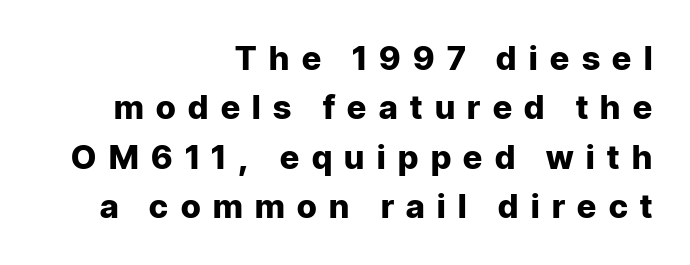
Is there any slant? The stems are plumb. The string is rendered with underlining switched off. The rendering uses natural spacing where letterforms have individual widths. Horizontally, the lines are justified to the trailing edge only.
